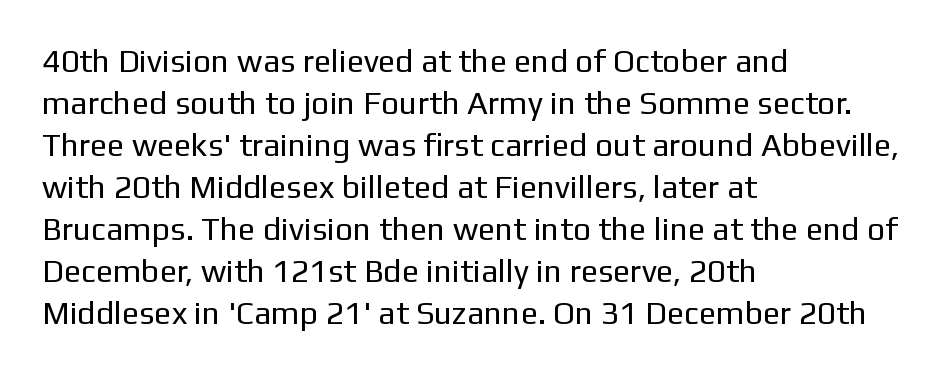
Q: Is the text bold? A: No.
Q: Is the text italic (slanted)? A: No, it is upright.
Q: Is the typeface a serif or a sans-serif typeface? A: Sans-serif.
Q: Is the text underlined? A: No.
Q: How is the paragraph aligned? A: Left-aligned.
Q: Is the spacing between letters normal or unusually wide? A: Normal.
Q: Is the spacing between lines tight, normal or loose? A: Normal.
Q: Width (condensed, normal, or wide)? A: Normal.
Q: Stroke contrast? A: Low.
Q: x-height? A: Medium.
Q: Monospaced? A: No.
